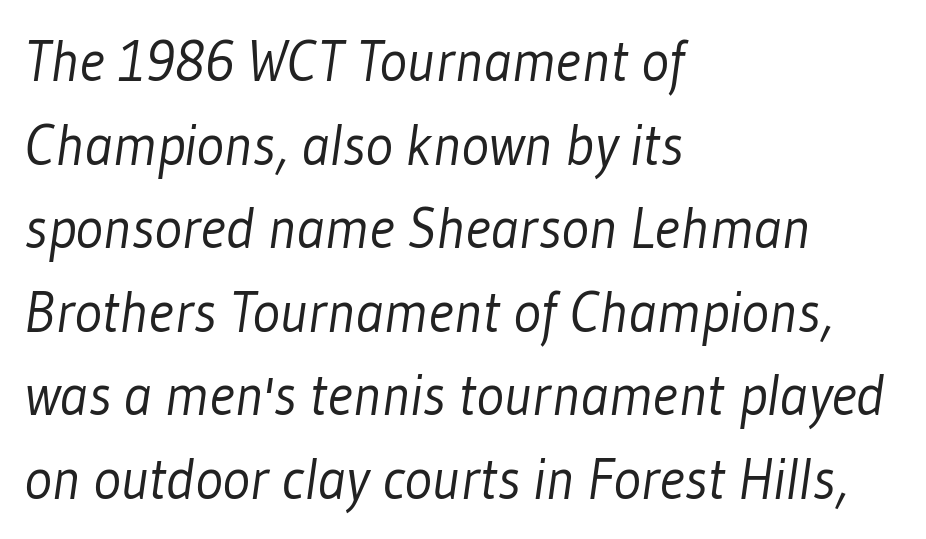
The image shows 58 px light, condensed sans-serif type; set left-aligned, normal line spacing (1.44x), normal letter spacing, not underlined; low stroke contrast and a medium x-height.
